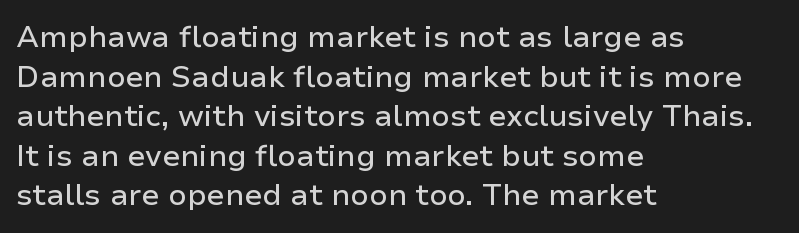
Q: Is the text italic (slanted)? A: No, it is upright.
Q: Is the typeface a serif or a sans-serif typeface? A: Sans-serif.
Q: Is the text underlined? A: No.
Q: How is the paragraph aligned? A: Left-aligned.
Q: Is the spacing between letters normal or unusually wide? A: Normal.
Q: Is the spacing between lines tight, normal or loose? A: Normal.
Q: Width (condensed, normal, or wide)? A: Normal.
Q: Stroke contrast? A: Low.
Q: x-height? A: Medium.
Q: Monospaced? A: No.
